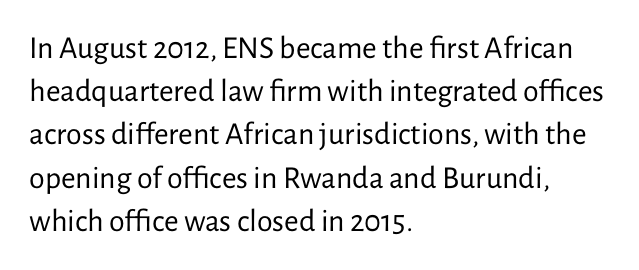
Q: Is the text bold? A: No.
Q: Is the text italic (slanted)? A: No, it is upright.
Q: Is the typeface a serif or a sans-serif typeface? A: Sans-serif.
Q: Is the text underlined? A: No.
Q: How is the paragraph aligned? A: Left-aligned.
Q: Is the spacing between letters normal or unusually wide? A: Normal.
Q: Is the spacing between lines tight, normal or loose? A: Normal.
Q: Width (condensed, normal, or wide)? A: Normal.
Q: Stroke contrast? A: Low.
Q: x-height? A: Medium.
Q: Monospaced? A: No.
